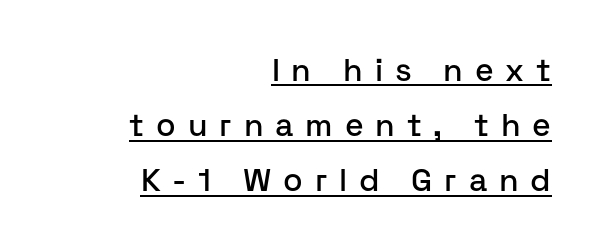
Q: Is the text italic (slanted)? A: No, it is upright.
Q: Is the typeface a serif or a sans-serif typeface? A: Sans-serif.
Q: Is the text underlined? A: Yes.
Q: How is the paragraph aligned? A: Right-aligned.
Q: Is the spacing between letters normal or unusually wide? A: Unusually wide.
Q: Width (condensed, normal, or wide)? A: Normal.
Q: Stroke contrast? A: Low.
Q: x-height? A: Medium.
Q: Monospaced? A: No.
